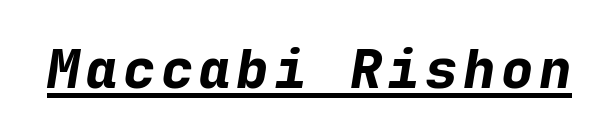
{"italic": "yes", "lean": "right", "slant_degrees": 9, "bold": "yes", "weight": "bold", "width": "normal", "stroke_contrast": "low", "x_height": "medium", "monospaced": "yes", "underline": "yes", "glyph_px": 54}
